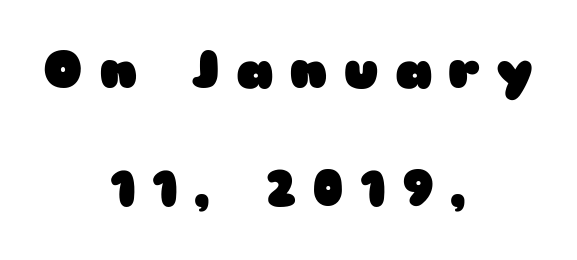
Q: Is the text bold? A: Yes.
Q: Is the text italic (slanted)? A: No, it is upright.
Q: Is the typeface a serif or a sans-serif typeface? A: Sans-serif.
Q: Is the text underlined? A: No.
Q: How is the paragraph aligned? A: Centered.
Q: Is the spacing between letters normal or unusually wide? A: Unusually wide.
Q: Is the spacing between lines tight, normal or loose? A: Loose.
Q: Width (condensed, normal, or wide)? A: Wide.
Q: Stroke contrast? A: Low.
Q: x-height? A: Medium.
Q: Monospaced? A: No.
